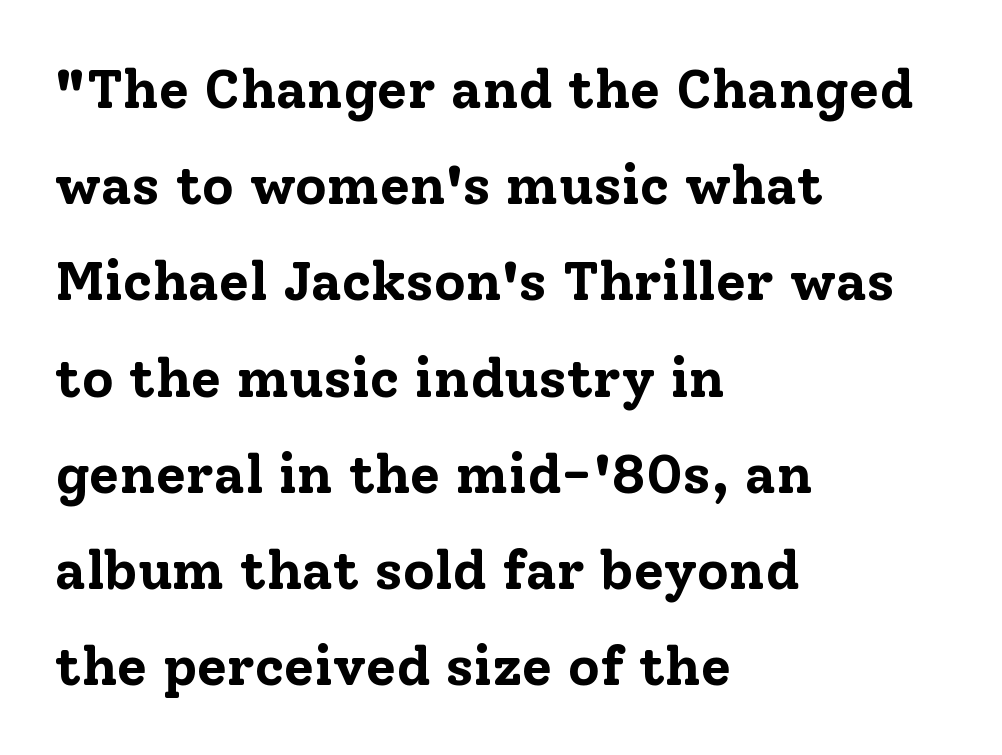
Q: Is the text bold? A: Yes.
Q: Is the text italic (slanted)? A: No, it is upright.
Q: Is the typeface a serif or a sans-serif typeface? A: Serif.
Q: Is the text underlined? A: No.
Q: How is the paragraph aligned? A: Left-aligned.
Q: Is the spacing between letters normal or unusually wide? A: Normal.
Q: Width (condensed, normal, or wide)? A: Normal.
Q: Stroke contrast? A: Low.
Q: x-height? A: Medium.
Q: Monospaced? A: No.
